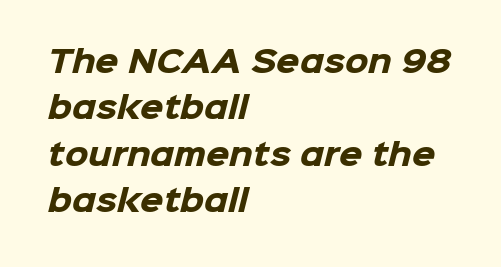
If you drew a ruler down the left edge, every line would touch it. No feet cap the strokes, marking this as sans-serif type. Weight check: bold — yes, fully. Lines of text with bare space underneath.
